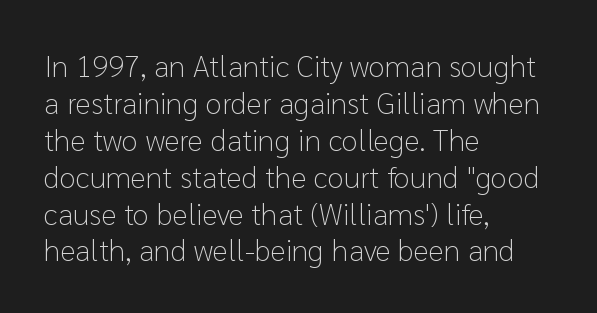
Typeset ragged right — the left edge is the straight one. Glyph-to-glyph distance matches everyday printed text. Think of a printed novel: that variable character pitch is what you see here. Summary of weight: not heavy and not bold. A typesetter would label this face a sans.
